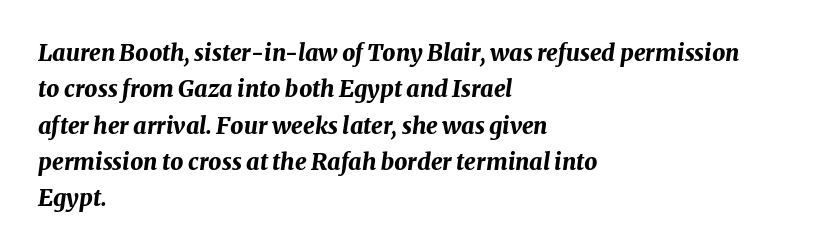
{"italic": "yes", "lean": "right", "slant_degrees": 8, "bold": "yes", "underline": "no", "align": "left", "line_spacing": "normal", "line_spacing_ratio": 1.58, "letter_spacing": "normal", "letter_spacing_em": 0.0, "glyph_px": 23}
